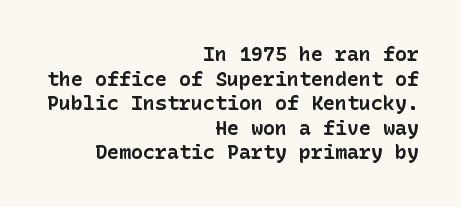
{"italic": "no", "bold": "yes", "underline": "no", "align": "right", "line_spacing_ratio": 1.23, "letter_spacing": "normal", "letter_spacing_em": 0.0, "glyph_px": 20}
